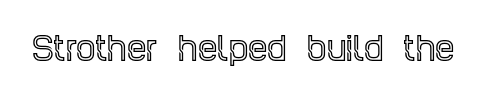
The image shows 31 px condensed serif type, upright; set normal letter spacing, not underlined; a large x-height.
